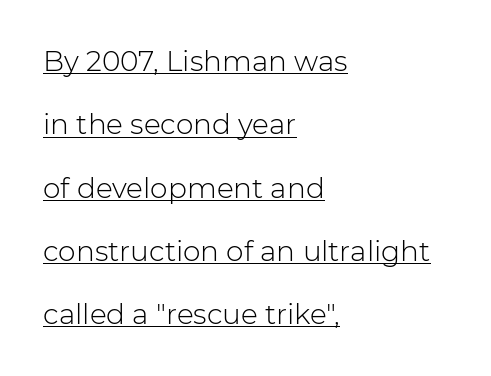
Q: Is the text bold? A: No.
Q: Is the text italic (slanted)? A: No, it is upright.
Q: Is the typeface a serif or a sans-serif typeface? A: Sans-serif.
Q: Is the text underlined? A: Yes.
Q: How is the paragraph aligned? A: Left-aligned.
Q: Is the spacing between letters normal or unusually wide? A: Normal.
Q: Is the spacing between lines tight, normal or loose? A: Loose.
Q: Width (condensed, normal, or wide)? A: Normal.
Q: Stroke contrast? A: Low.
Q: x-height? A: Medium.
Q: Monospaced? A: No.
